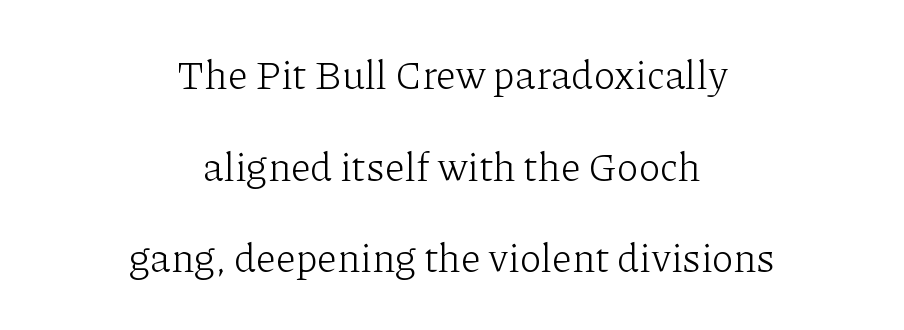
{"serif": "yes", "italic": "no", "bold": "no", "weight": "light", "width": "normal", "stroke_contrast": "low", "x_height": "medium", "monospaced": "no", "underline": "no", "align": "center", "line_spacing": "loose", "line_spacing_ratio": 2.29, "letter_spacing": "normal", "letter_spacing_em": 0.0, "glyph_px": 40}
